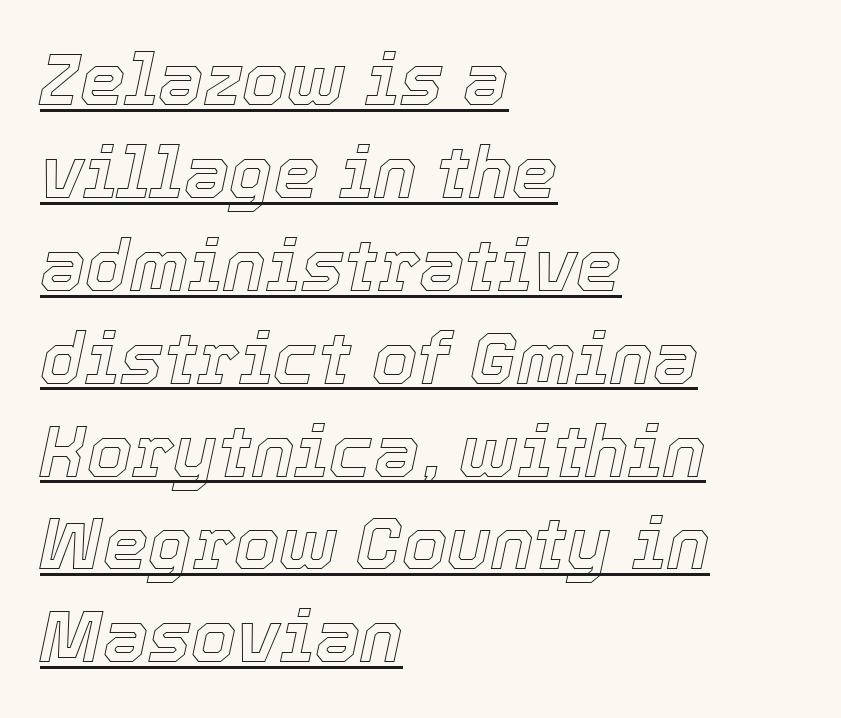
Q: Is the text italic (slanted)? A: Yes, it leans right by about 12 degrees.
Q: Is the text underlined? A: Yes.
Q: How is the paragraph aligned? A: Left-aligned.
Q: Is the spacing between letters normal or unusually wide? A: Normal.
Q: Is the spacing between lines tight, normal or loose? A: Normal.
Q: Width (condensed, normal, or wide)? A: Normal.
Q: x-height? A: Medium.
Q: Monospaced? A: No.
